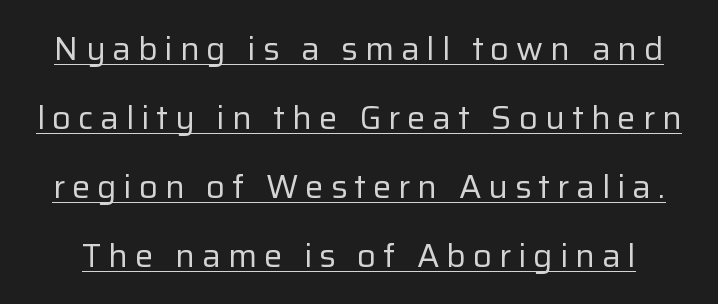
Q: Is the text bold? A: No.
Q: Is the text italic (slanted)? A: No, it is upright.
Q: Is the typeface a serif or a sans-serif typeface? A: Sans-serif.
Q: Is the text underlined? A: Yes.
Q: Is the spacing between letters normal or unusually wide? A: Unusually wide.
Q: Is the spacing between lines tight, normal or loose? A: Loose.
Q: Width (condensed, normal, or wide)? A: Normal.
Q: Stroke contrast? A: Low.
Q: x-height? A: Medium.
Q: Monospaced? A: No.
